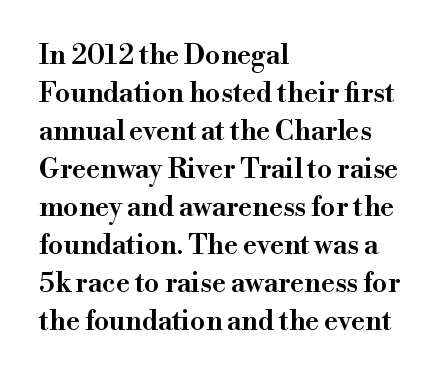
Q: Is the text bold? A: Semi-bold.
Q: Is the text italic (slanted)? A: No, it is upright.
Q: Is the text underlined? A: No.
Q: How is the paragraph aligned? A: Left-aligned.
Q: Is the spacing between letters normal or unusually wide? A: Normal.
Q: Is the spacing between lines tight, normal or loose? A: Normal.
